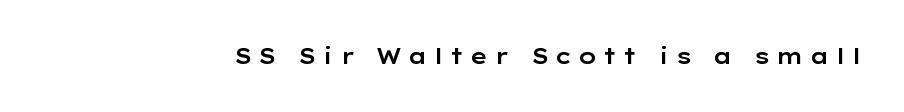
The image shows 22 px text type, upright; set unusually wide letter spacing (+0.28 em), not underlined.
